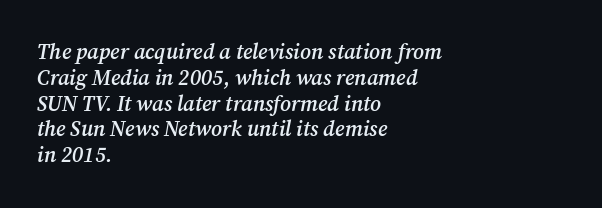
The space beneath each line is pristine and unruled. Style check: oblique. As a designer I'd log this as weight 600, semibold. Left-aligned paragraph, ragged on the right. The letters sit at their default tracking, neither squeezed nor spread.
